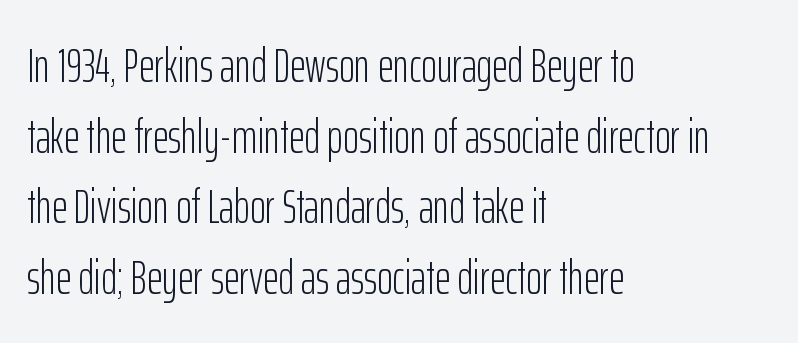
{"serif": "no", "italic": "no", "bold": "no", "weight": "light", "width": "condensed", "stroke_contrast": "low", "x_height": "medium", "monospaced": "no", "underline": "no", "align": "left", "line_spacing": "normal", "line_spacing_ratio": 1.47, "letter_spacing": "normal", "letter_spacing_em": 0.0, "glyph_px": 48}
